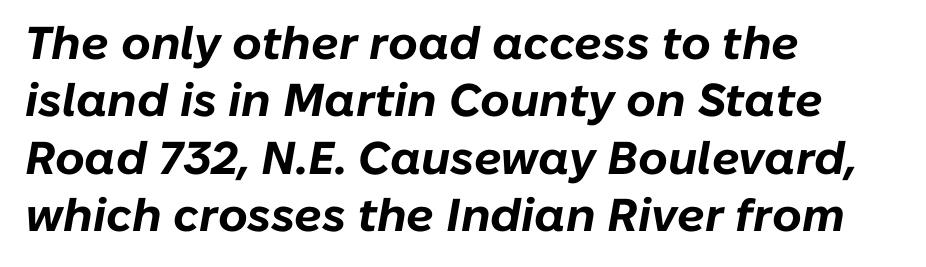
{"italic": "yes", "lean": "right", "slant_degrees": 10, "bold": "yes", "weight": "bold", "width": "normal", "stroke_contrast": "low", "x_height": "medium", "monospaced": "no", "underline": "no", "align": "left", "line_spacing": "normal", "line_spacing_ratio": 1.25, "letter_spacing": "normal", "letter_spacing_em": 0.0, "glyph_px": 46}
